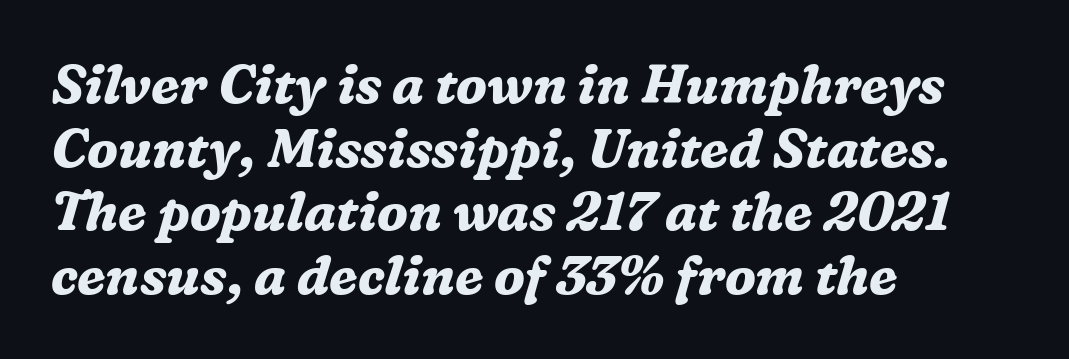
The line texture is even and compact thanks to regular tracking. Line beginnings align vertically; line endings do not. Check the space under the baseline: it is left empty. Style check: oblique.
